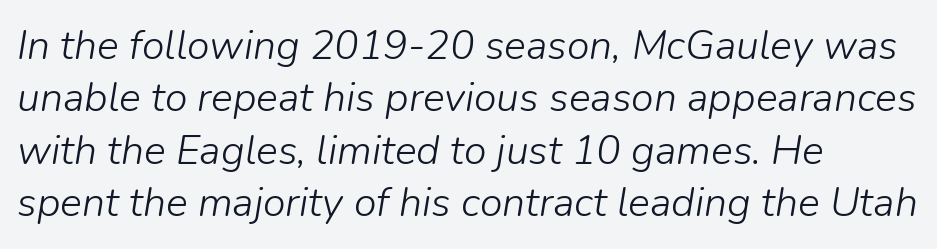
Q: Is the text bold? A: No.
Q: Is the text italic (slanted)? A: Yes, it leans right by about 9 degrees.
Q: Is the text underlined? A: No.
Q: How is the paragraph aligned? A: Left-aligned.
Q: Is the spacing between letters normal or unusually wide? A: Normal.
Q: Is the spacing between lines tight, normal or loose? A: Normal.
Q: Width (condensed, normal, or wide)? A: Normal.
Q: Stroke contrast? A: Low.
Q: x-height? A: Medium.
Q: Monospaced? A: No.
